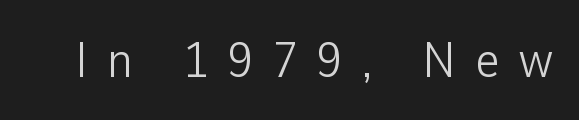
The letterforms stand isolated, each surrounded by extra space. You can tell it's not italic because the verticals are truly vertical. Nothing heavy about these letters — not bold at all. Glance below the letters and you will spot only blank space.
